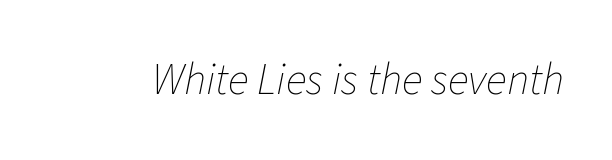
{"italic": "yes", "lean": "right", "slant_degrees": 11, "bold": "no", "weight": "thin", "width": "normal", "stroke_contrast": "low", "x_height": "medium", "monospaced": "no", "underline": "no", "letter_spacing": "normal", "letter_spacing_em": 0.0, "glyph_px": 44}
